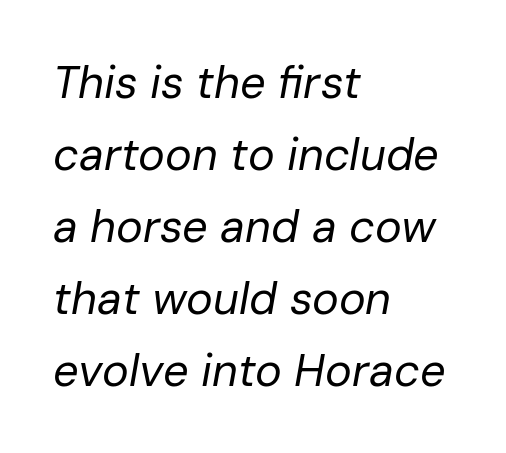
The image shows 45 px regular-weight type, italic (leaning right); set left-aligned, normal line spacing (1.6x), normal letter spacing, not underlined; low stroke contrast and a medium x-height.
